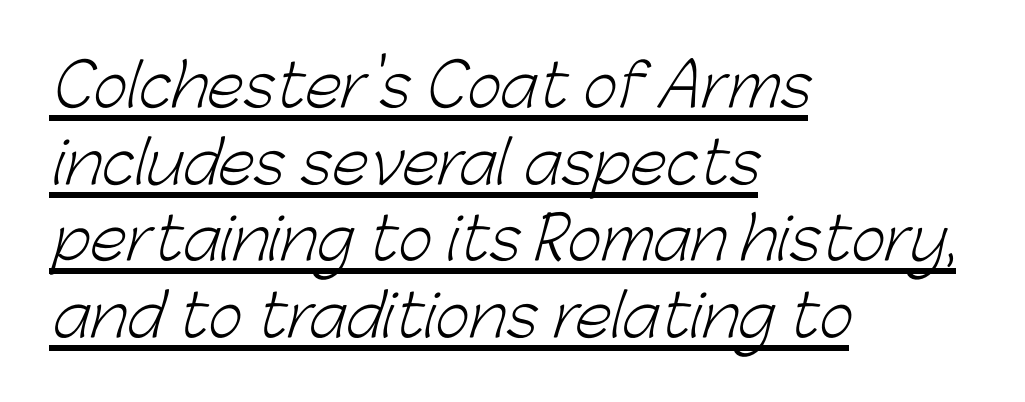
The image shows 59 px light sans-serif type; set left-aligned, normal line spacing (1.3x), normal letter spacing, underlined; low stroke contrast and a medium x-height.
